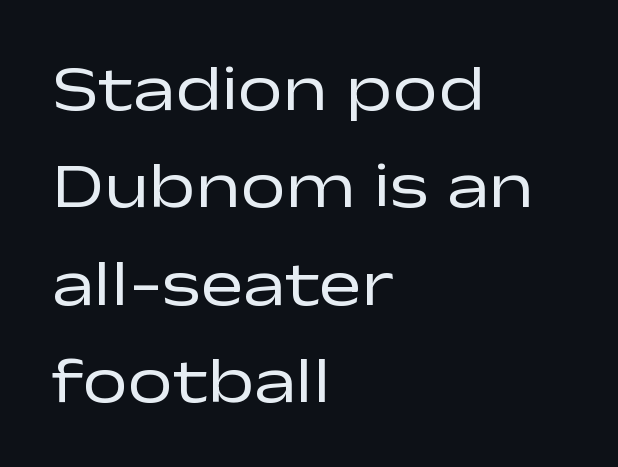
Q: Is the text bold? A: No.
Q: Is the text italic (slanted)? A: No, it is upright.
Q: Is the typeface a serif or a sans-serif typeface? A: Sans-serif.
Q: Is the text underlined? A: No.
Q: How is the paragraph aligned? A: Left-aligned.
Q: Is the spacing between letters normal or unusually wide? A: Normal.
Q: Is the spacing between lines tight, normal or loose? A: Normal.
Q: Width (condensed, normal, or wide)? A: Wide.
Q: Stroke contrast? A: Low.
Q: x-height? A: Medium.
Q: Monospaced? A: No.
